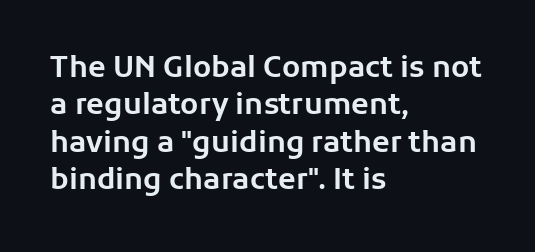
{"serif": "no", "italic": "no", "width": "normal", "stroke_contrast": "low", "x_height": "medium", "monospaced": "no", "underline": "no", "align": "left", "line_spacing": "normal", "line_spacing_ratio": 1.29, "letter_spacing": "normal", "letter_spacing_em": 0.0, "glyph_px": 29}
